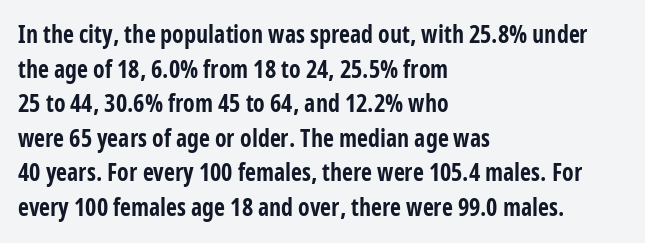
Rule under the text: the space is simply empty. Nothing unusual about the tracking: characters are spaced as the font intends. Leading: standard. This sample uses an upright cut, with every glyph sitting square on the baseline. Set as a true bold cut, around the 700 mark. Line beginnings align vertically; line endings do not.
